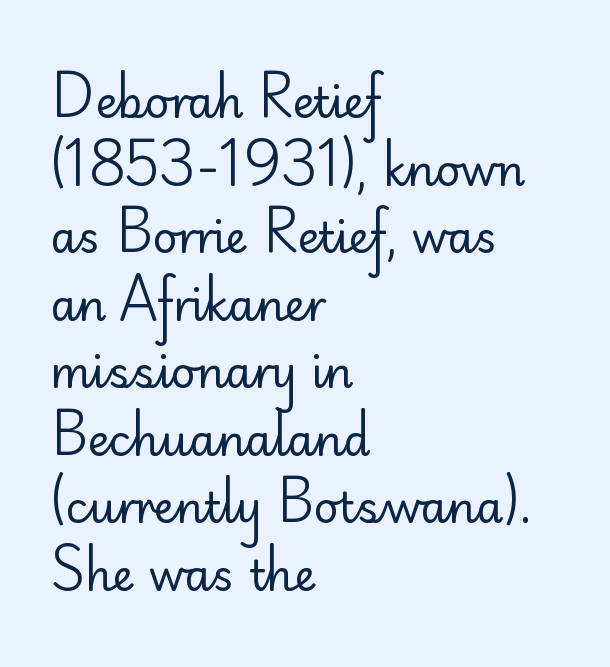
{"serif": "no", "italic": "no", "bold": "no", "weight": "regular", "width": "normal", "stroke_contrast": "low", "x_height": "small", "monospaced": "no", "underline": "no", "align": "left", "line_spacing": "normal", "line_spacing_ratio": 1.57, "letter_spacing": "normal", "letter_spacing_em": 0.0, "glyph_px": 43}
